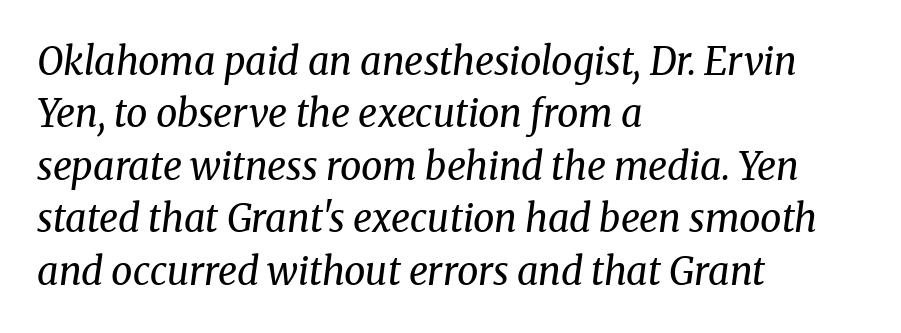
Little horizontal feet cap the strokes, marking this as serif type. Regarding leading, the lines here are spaced in the standard way. The whole block is typeset with a tilt. Teacher's note: observe the even left margin — that is flush-left alignment. A quiet, ordinary-to-light weight characterises the typeface.
